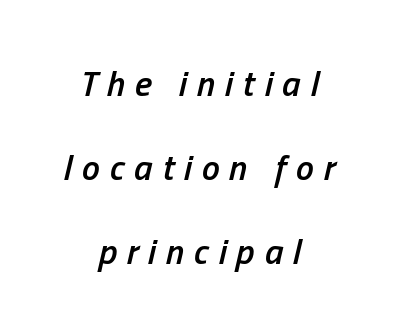
{"italic": "yes", "lean": "right", "slant_degrees": 13, "bold": "semi", "weight": "semibold", "width": "condensed", "stroke_contrast": "low", "x_height": "medium", "monospaced": "no", "underline": "no", "align": "center", "line_spacing": "loose", "line_spacing_ratio": 2.34, "letter_spacing": "wide", "letter_spacing_em": 0.27, "glyph_px": 36}
